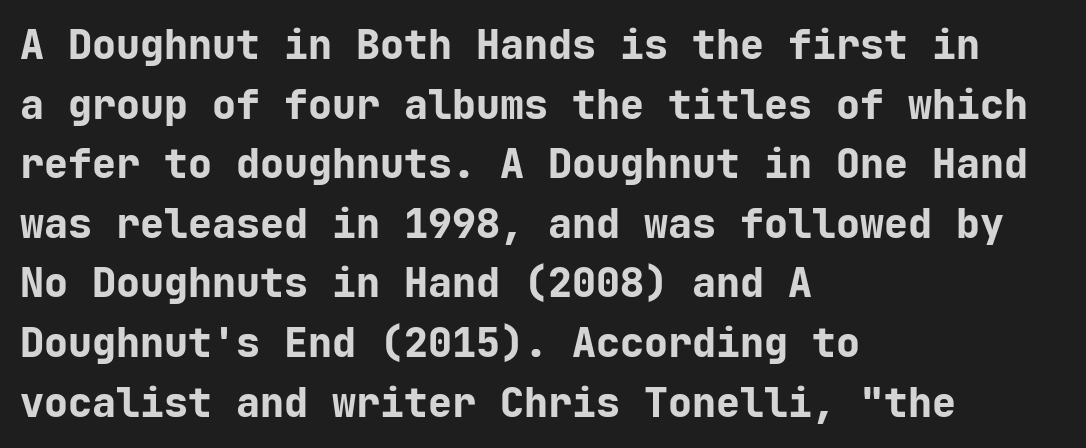
{"serif": "no", "italic": "no", "bold": "yes", "weight": "bold", "width": "normal", "stroke_contrast": "low", "x_height": "medium", "monospaced": "yes", "underline": "no", "align": "left", "line_spacing": "normal", "line_spacing_ratio": 1.49, "letter_spacing": "normal", "letter_spacing_em": 0.0, "glyph_px": 40}
